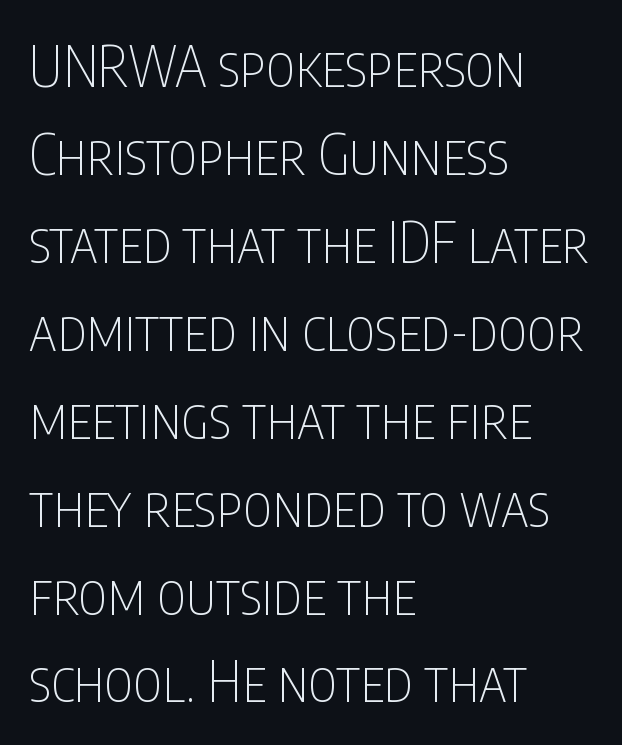
{"serif": "no", "italic": "no", "bold": "no", "weight": "thin", "width": "condensed", "stroke_contrast": "low", "x_height": "large", "monospaced": "no", "underline": "no", "align": "left", "line_spacing": "normal", "line_spacing_ratio": 1.57, "letter_spacing": "normal", "letter_spacing_em": 0.0, "glyph_px": 56}
